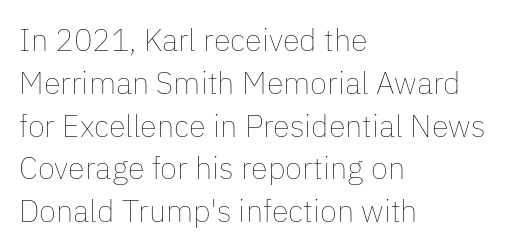
{"italic": "no", "bold": "no", "weight": "thin", "width": "normal", "stroke_contrast": "low", "x_height": "medium", "monospaced": "no", "underline": "no", "align": "left", "line_spacing": "normal", "line_spacing_ratio": 1.38, "letter_spacing": "normal", "letter_spacing_em": 0.0, "glyph_px": 31}
